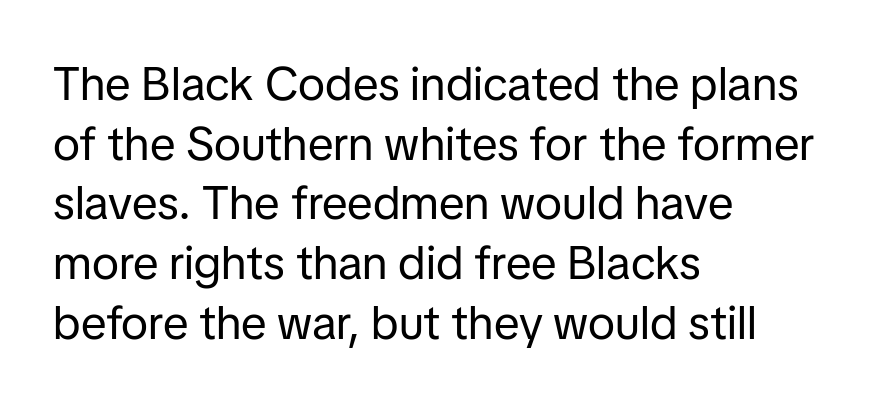
Horizontally, the lines are justified to the leading edge only. Looks like regular typesetting: each glyph gets only the width it needs. The font sits on the lighter half of the weight spectrum, regular included. If you drew a line through each stem, it would be perfectly vertical.
